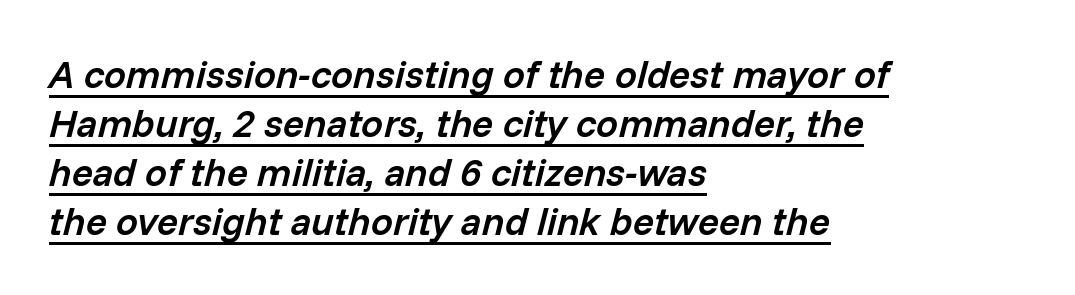
{"italic": "yes", "lean": "right", "slant_degrees": 14, "bold": "semi", "weight": "semibold", "width": "normal", "stroke_contrast": "low", "x_height": "medium", "monospaced": "no", "underline": "yes", "align": "left", "line_spacing": "normal", "line_spacing_ratio": 1.26, "letter_spacing": "normal", "letter_spacing_em": 0.0, "glyph_px": 39}
